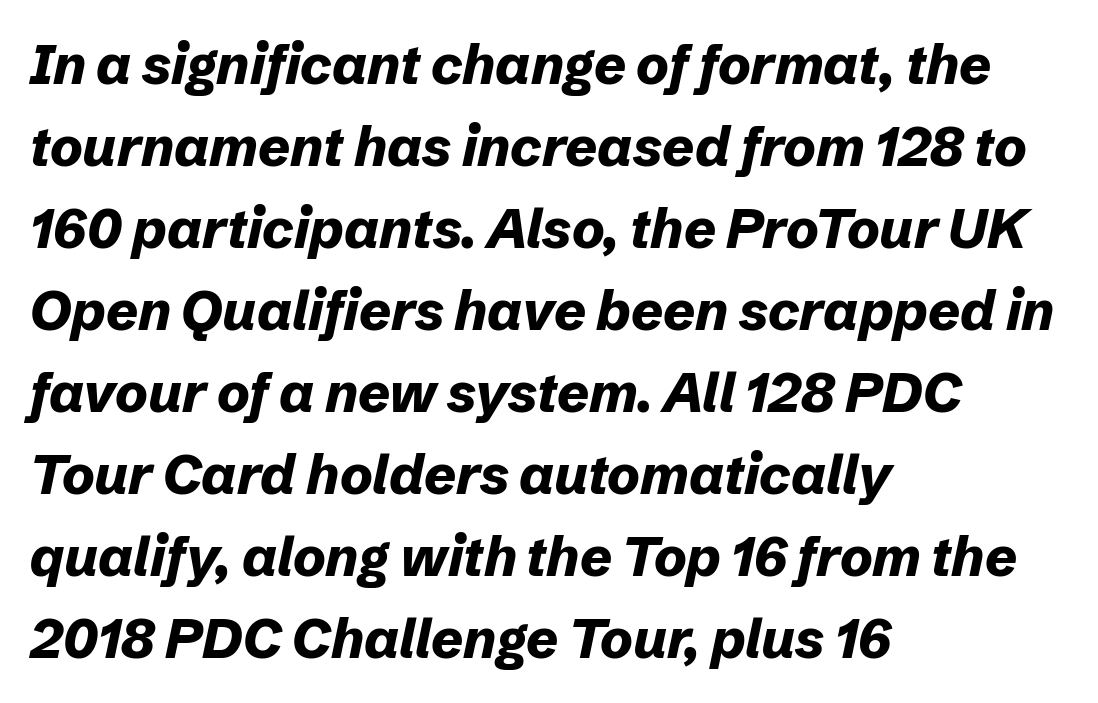
These words are printed bold, with thick strokes throughout. Caption: multi-line text, flush left, ragged right. This rendering features lettering with no underline. The vertical gap from one line to the next is medium.
